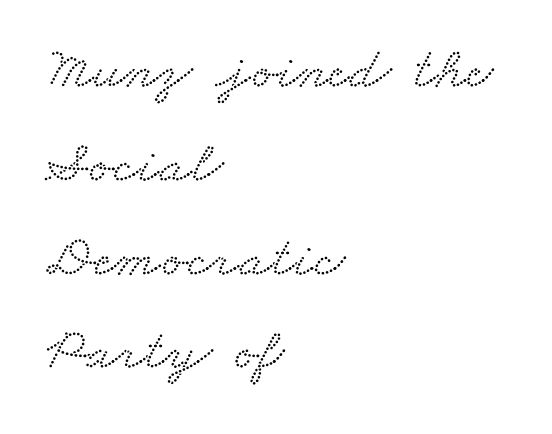
The image shows 59 px wide type; set left-aligned, normal line spacing (1.59x), normal letter spacing, not underlined; low stroke contrast and a small x-height.
